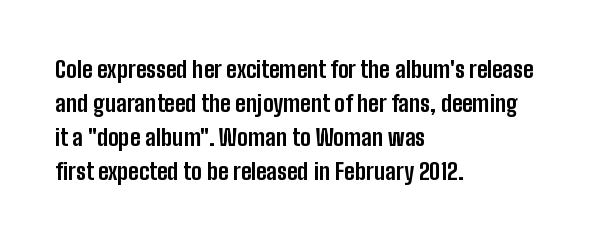
{"italic": "no", "bold": "yes", "underline": "no", "align": "left", "line_spacing": "normal", "line_spacing_ratio": 1.48, "letter_spacing": "normal", "letter_spacing_em": 0.0, "glyph_px": 23}
